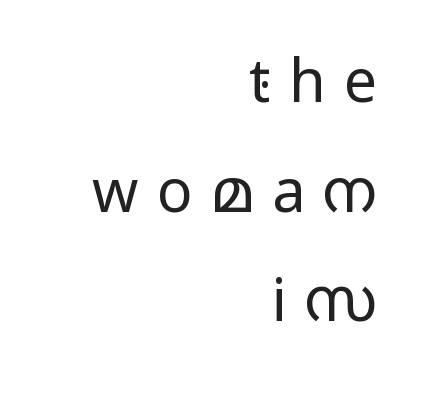
Proportional: the letters do not fall into vertical columns. Leftover space on each line is placed entirely before the opening word. The space directly below the letters is spotless. The letters stand upright; this is a roman face. Is the type heavy? It reads as light-to-regular instead. Compared with typical body copy, the letter spacing here is much looser.
